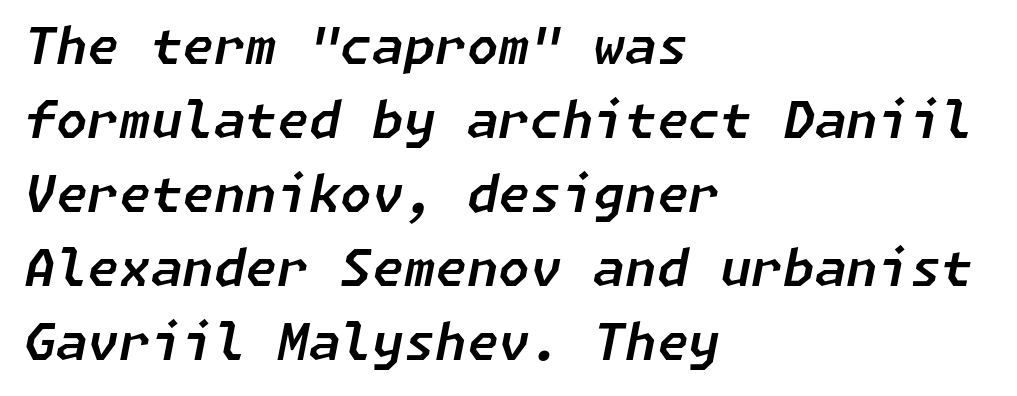
{"italic": "yes", "lean": "right", "slant_degrees": 11, "width": "normal", "stroke_contrast": "low", "x_height": "medium", "underline": "no", "align": "left", "line_spacing": "normal", "line_spacing_ratio": 1.45, "letter_spacing": "normal", "letter_spacing_em": 0.0, "glyph_px": 51}
